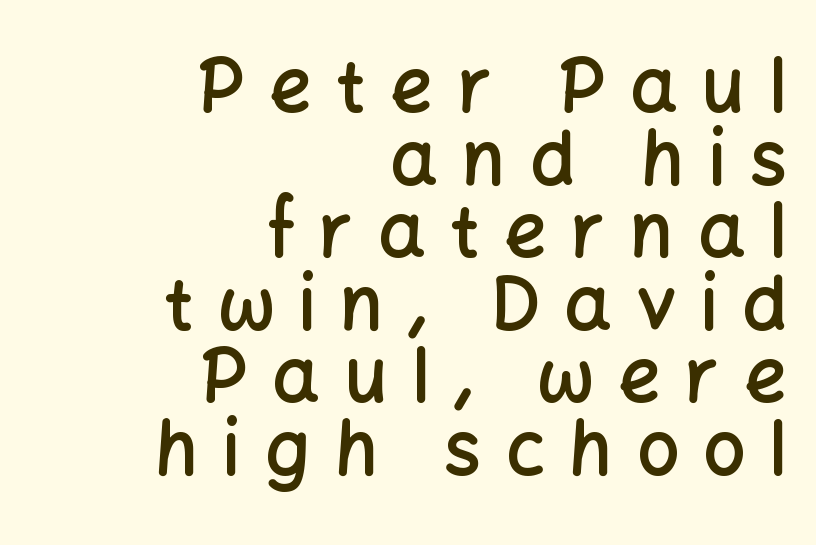
The image shows 74 px semibold sans-serif type, upright; set right-aligned, tight line spacing (0.98x), unusually wide letter spacing (+0.33 em), not underlined; low stroke contrast and a medium x-height.
